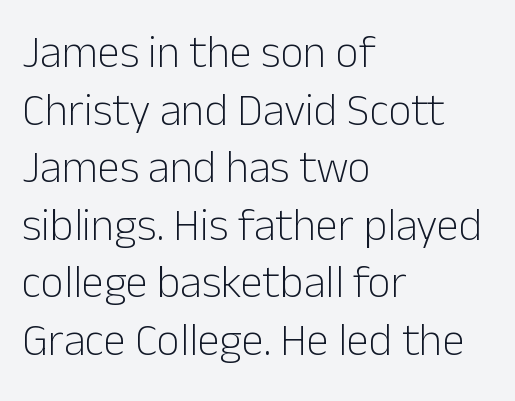
The image shows 45 px light sans-serif type, upright; set left-aligned, normal line spacing (1.28x), normal letter spacing, not underlined; low stroke contrast and a medium x-height.
